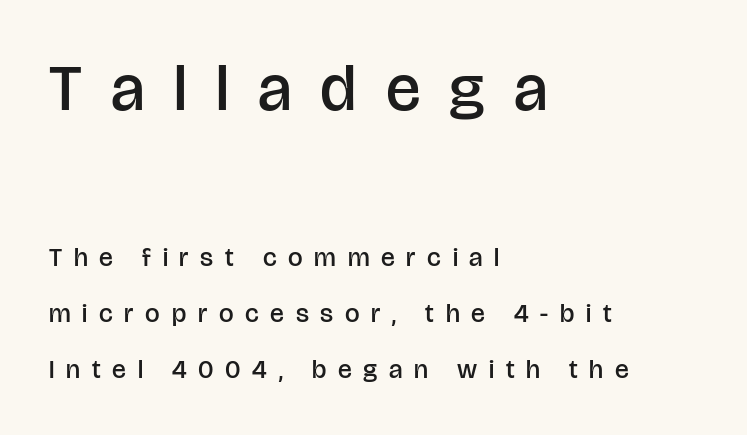
{"serif": "no", "italic": "no", "bold": "semi", "weight": "semibold", "width": "normal", "stroke_contrast": "low", "x_height": "large", "monospaced": "no", "underline": "no", "align": "left", "line_spacing": "loose", "line_spacing_ratio": 2.15, "letter_spacing": "wide", "letter_spacing_em": 0.45, "larger_block": "first", "size_ratio": 2.5, "glyph_px": 65}
